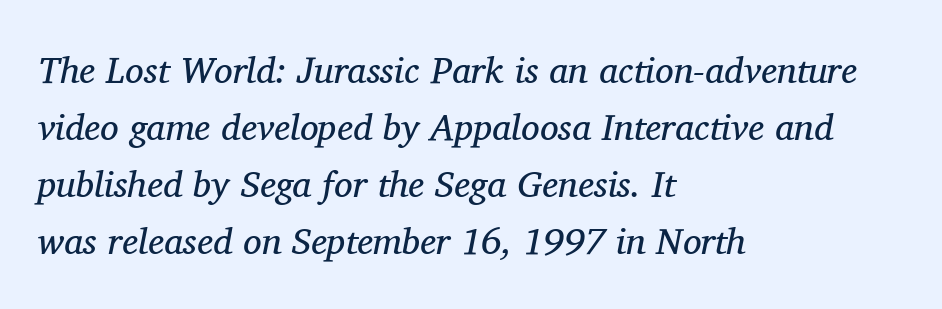
{"serif": "yes", "italic": "yes", "lean": "right", "slant_degrees": 11, "bold": "no", "weight": "regular", "width": "normal", "stroke_contrast": "medium", "x_height": "medium", "monospaced": "no", "underline": "no", "align": "left", "line_spacing": "normal", "line_spacing_ratio": 1.54, "letter_spacing": "normal", "letter_spacing_em": 0.0, "glyph_px": 37}
